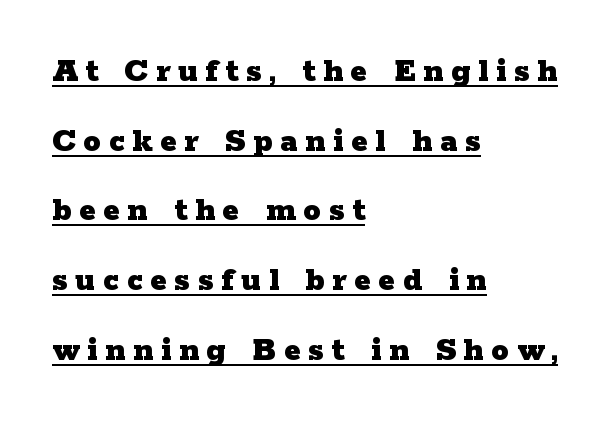
Q: Is the text bold? A: Yes.
Q: Is the text italic (slanted)? A: No, it is upright.
Q: Is the typeface a serif or a sans-serif typeface? A: Serif.
Q: Is the text underlined? A: Yes.
Q: How is the paragraph aligned? A: Left-aligned.
Q: Is the spacing between letters normal or unusually wide? A: Unusually wide.
Q: Is the spacing between lines tight, normal or loose? A: Loose.
Q: Width (condensed, normal, or wide)? A: Wide.
Q: Stroke contrast? A: Low.
Q: x-height? A: Medium.
Q: Monospaced? A: No.
